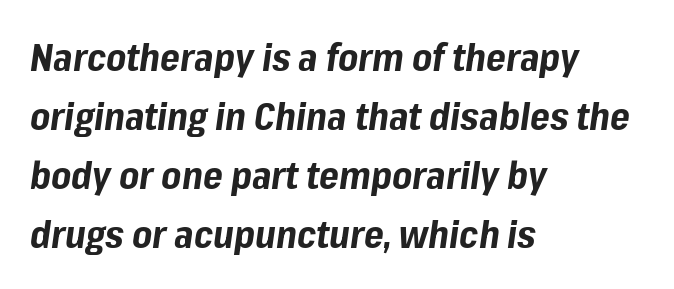
{"italic": "yes", "lean": "right", "slant_degrees": 8, "bold": "yes", "weight": "bold", "width": "normal", "stroke_contrast": "low", "x_height": "medium", "monospaced": "no", "underline": "no", "align": "left", "line_spacing": "normal", "line_spacing_ratio": 1.55, "letter_spacing": "normal", "letter_spacing_em": 0.0, "glyph_px": 38}
